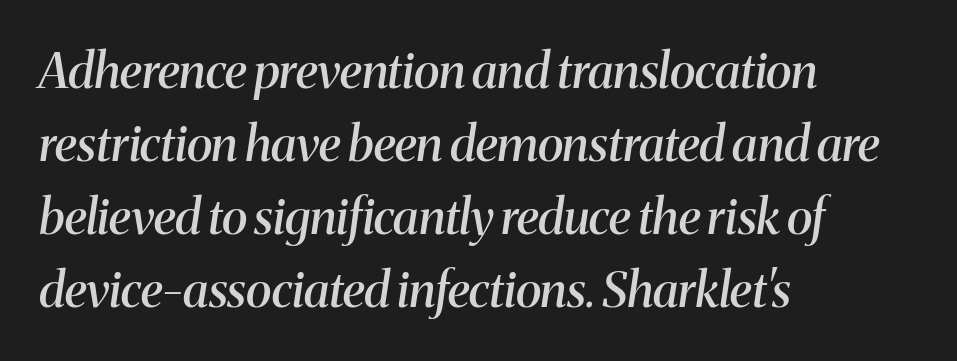
Q: Is the text bold? A: Semi-bold.
Q: Is the text italic (slanted)? A: Yes, it leans right by about 8 degrees.
Q: Is the typeface a serif or a sans-serif typeface? A: Serif.
Q: Is the text underlined? A: No.
Q: How is the paragraph aligned? A: Left-aligned.
Q: Is the spacing between letters normal or unusually wide? A: Normal.
Q: Is the spacing between lines tight, normal or loose? A: Normal.
Q: Width (condensed, normal, or wide)? A: Normal.
Q: Stroke contrast? A: Medium.
Q: x-height? A: Medium.
Q: Monospaced? A: No.
